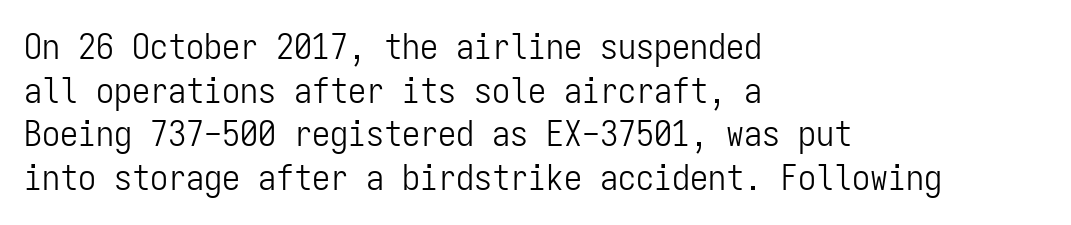
Q: Is the text bold? A: No.
Q: Is the text italic (slanted)? A: No, it is upright.
Q: Is the typeface a serif or a sans-serif typeface? A: Sans-serif.
Q: Is the text underlined? A: No.
Q: How is the paragraph aligned? A: Left-aligned.
Q: Is the spacing between letters normal or unusually wide? A: Normal.
Q: Width (condensed, normal, or wide)? A: Condensed.
Q: Stroke contrast? A: Low.
Q: x-height? A: Medium.
Q: Monospaced? A: Yes.
